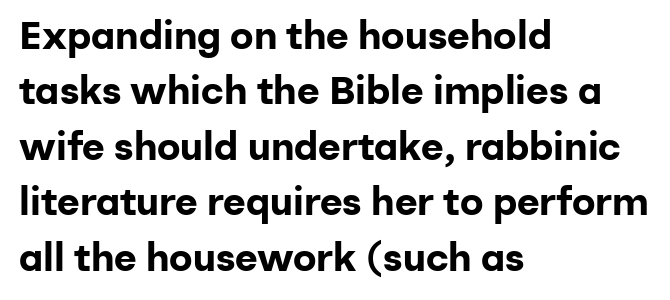
The image shows 39 px bold sans-serif type, upright; set left-aligned, normal line spacing (1.42x), normal letter spacing, not underlined; low stroke contrast and a medium x-height.
